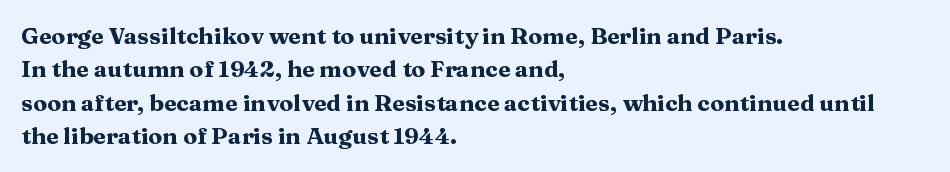
Every letter is thick-stroked: bold, no question. The space directly below the letters is spotless. How would I describe the line gaps? Plain and ordinary. A classic flush-left, rag-right setting is used for this passage. The specimen reads as upright at a glance.
